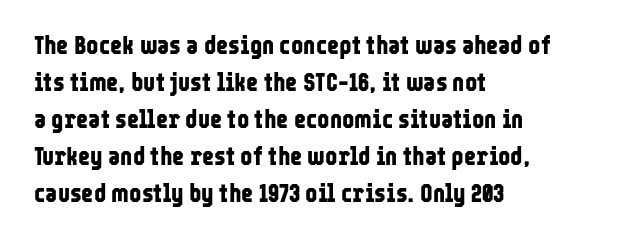
{"italic": "no", "bold": "yes", "underline": "no", "align": "left", "line_spacing": "normal", "line_spacing_ratio": 1.42, "letter_spacing": "normal", "letter_spacing_em": 0.0, "glyph_px": 26}
